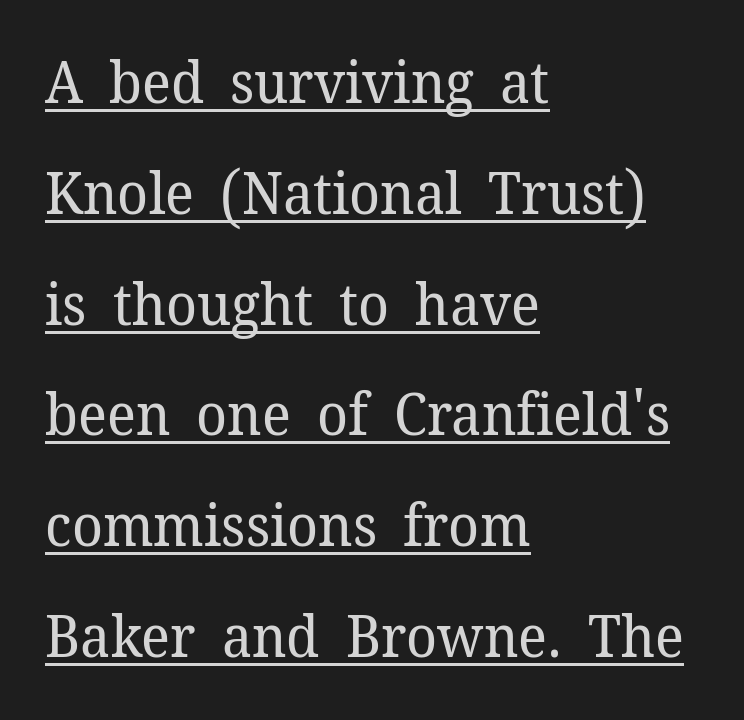
Q: Is the text bold? A: No.
Q: Is the text italic (slanted)? A: No, it is upright.
Q: Is the typeface a serif or a sans-serif typeface? A: Serif.
Q: Is the text underlined? A: Yes.
Q: How is the paragraph aligned? A: Left-aligned.
Q: Is the spacing between letters normal or unusually wide? A: Normal.
Q: Is the spacing between lines tight, normal or loose? A: Loose.
Q: Width (condensed, normal, or wide)? A: Normal.
Q: Stroke contrast? A: Low.
Q: x-height? A: Medium.
Q: Monospaced? A: No.
